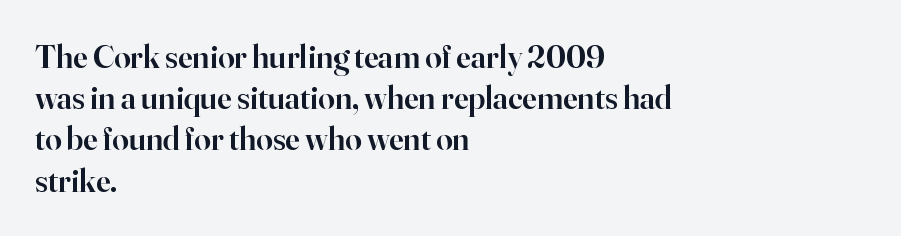
Q: Is the text bold? A: Semi-bold.
Q: Is the text italic (slanted)? A: No, it is upright.
Q: Is the typeface a serif or a sans-serif typeface? A: Serif.
Q: Is the text underlined? A: No.
Q: How is the paragraph aligned? A: Left-aligned.
Q: Is the spacing between letters normal or unusually wide? A: Normal.
Q: Is the spacing between lines tight, normal or loose? A: Normal.
Q: Width (condensed, normal, or wide)? A: Normal.
Q: Stroke contrast? A: High.
Q: x-height? A: Small.
Q: Monospaced? A: No.
